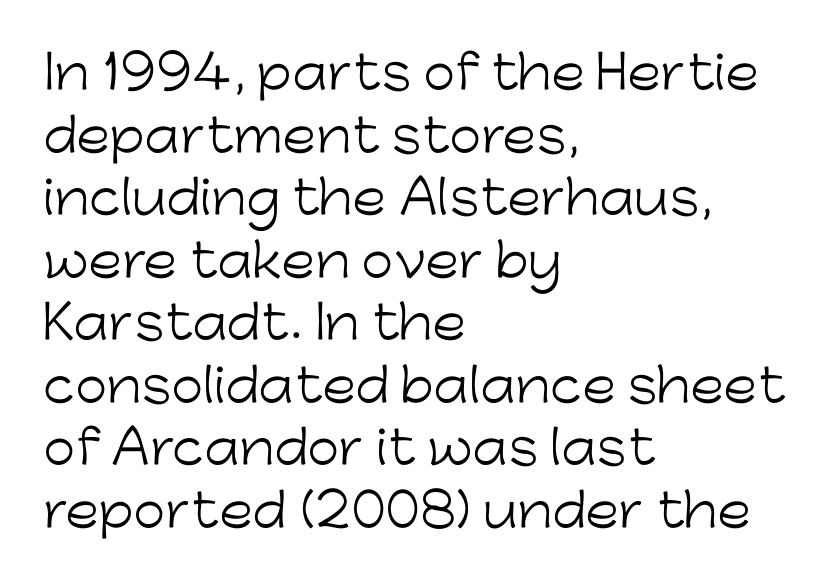
Q: Is the text bold? A: No.
Q: Is the text italic (slanted)? A: No, it is upright.
Q: Is the typeface a serif or a sans-serif typeface? A: Sans-serif.
Q: Is the text underlined? A: No.
Q: How is the paragraph aligned? A: Left-aligned.
Q: Is the spacing between letters normal or unusually wide? A: Normal.
Q: Is the spacing between lines tight, normal or loose? A: Normal.
Q: Width (condensed, normal, or wide)? A: Normal.
Q: Stroke contrast? A: Low.
Q: x-height? A: Medium.
Q: Monospaced? A: No.
